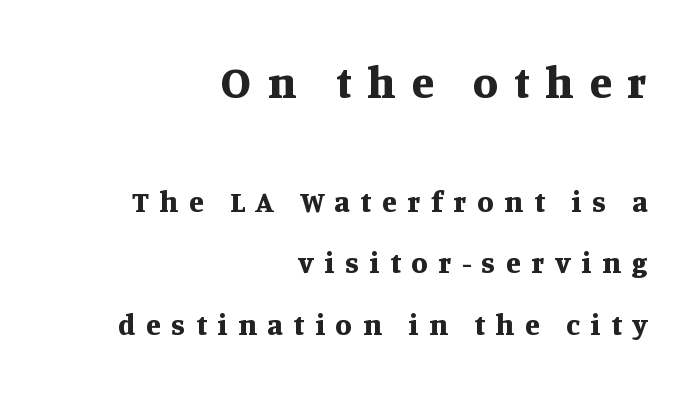
{"serif": "yes", "italic": "no", "bold": "yes", "weight": "bold", "width": "normal", "stroke_contrast": "medium", "x_height": "large", "monospaced": "no", "underline": "no", "align": "right", "line_spacing": "loose", "line_spacing_ratio": 2.06, "letter_spacing": "wide", "letter_spacing_em": 0.36, "larger_block": "first", "size_ratio": 1.5, "glyph_px": 45}
